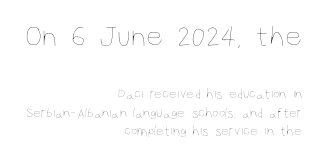
The image shows 30 px thin, condensed type, upright; set right-aligned, normal line spacing (1.33x), normal letter spacing, not underlined; the first (top) block is 2.14x larger; low stroke contrast and a large x-height.
